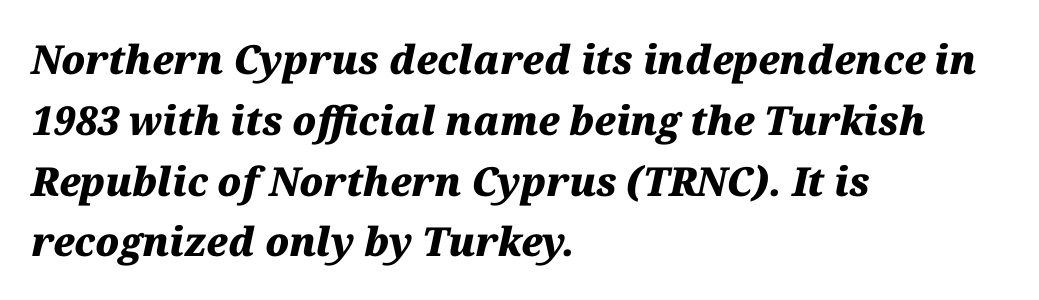
{"italic": "yes", "lean": "right", "slant_degrees": 12, "bold": "yes", "weight": "heavy", "width": "normal", "stroke_contrast": "medium", "x_height": "medium", "monospaced": "no", "underline": "no", "align": "left", "line_spacing": "normal", "line_spacing_ratio": 1.52, "letter_spacing": "normal", "letter_spacing_em": 0.0, "glyph_px": 40}
